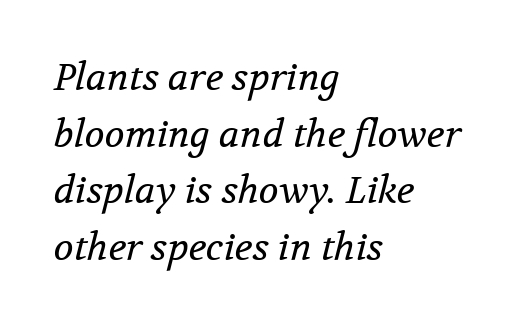
The passage is arranged the way most books set body copy — flush left. Do the characters align in a grid? No, the font is proportional. In terms of letterspacing, this is plain default setting. The letterforms sit at book weight or below. The text carries the slant typical of an italic or oblique font. Serif or sans? Serif — the stroke terminals have little feet.
